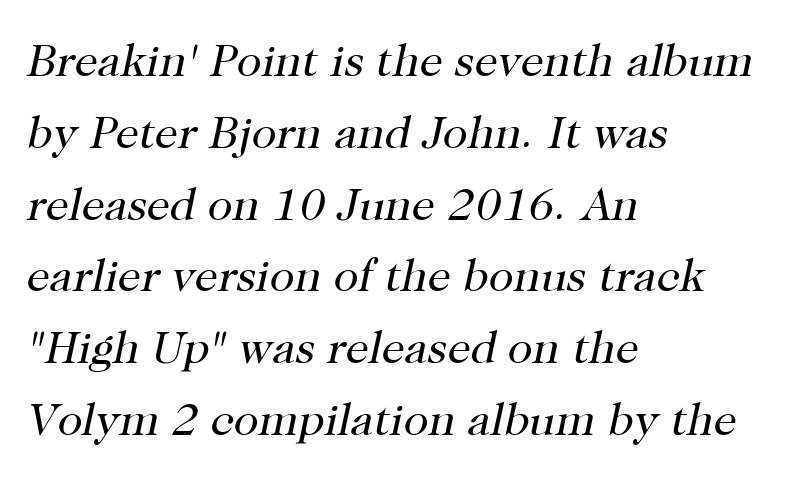
{"serif": "yes", "italic": "yes", "lean": "right", "slant_degrees": 12, "bold": "no", "weight": "regular", "width": "normal", "stroke_contrast": "high", "x_height": "medium", "monospaced": "no", "underline": "no", "align": "left", "line_spacing": "normal", "line_spacing_ratio": 1.56, "letter_spacing": "normal", "letter_spacing_em": 0.0, "glyph_px": 46}
